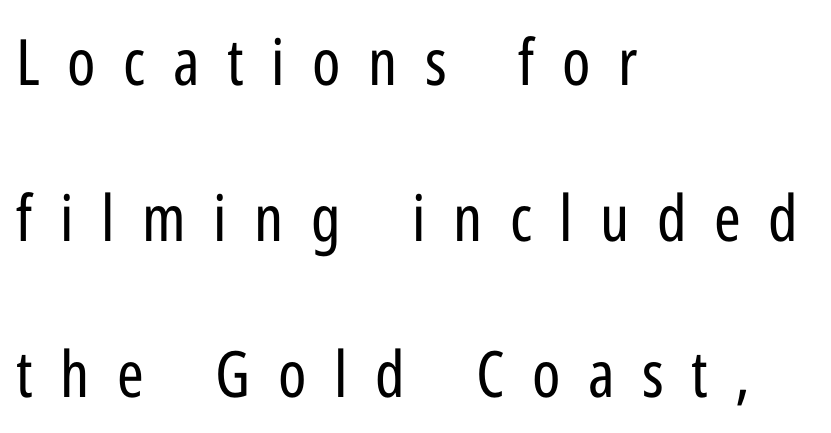
Only glyphs here, with clear space below each row. The setting favours the left margin, as ordinary paragraphs usually do. The letters stand straight up with perfectly vertical stems. Proportional: the letters do not fall into vertical columns. Compared with typical body copy, the letter spacing here is much looser.
